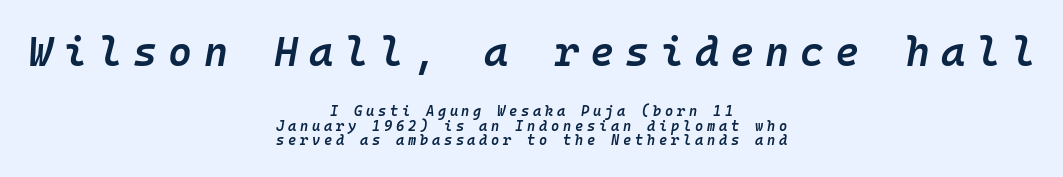
The image shows 41 px semibold type, italic (leaning right), monospaced; set centered, tight line spacing (1.05x), unusually wide letter spacing (+0.27 em), not underlined; the first (top) block is 2.93x larger; low stroke contrast and a medium x-height.
